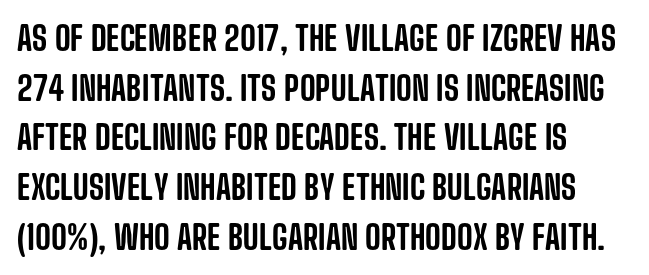
Q: Is the text italic (slanted)? A: No, it is upright.
Q: Is the typeface a serif or a sans-serif typeface? A: Sans-serif.
Q: Is the text underlined? A: No.
Q: How is the paragraph aligned? A: Left-aligned.
Q: Is the spacing between letters normal or unusually wide? A: Normal.
Q: Is the spacing between lines tight, normal or loose? A: Normal.
Q: Width (condensed, normal, or wide)? A: Condensed.
Q: Stroke contrast? A: Low.
Q: x-height? A: Large.
Q: Monospaced? A: No.
